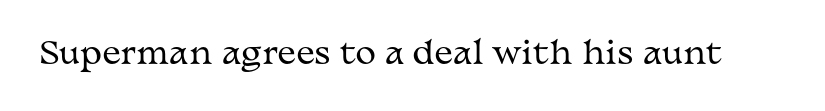
Nope, not italic — everything's standing straight. Quick note: underline off. Is the letter spacing exaggerated? No — it looks like the ordinary default. The type family on display is of the serif kind. Varying glyph widths throughout — classic text-font behaviour. The face looks like a standard text weight, possibly lighter.
